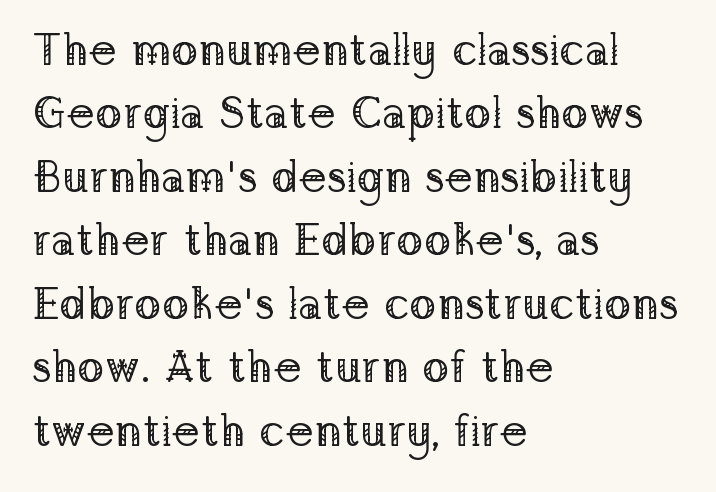
The image shows 45 px regular-weight serif type, upright; set left-aligned, normal line spacing (1.41x), normal letter spacing, not underlined; low stroke contrast and a medium x-height.
